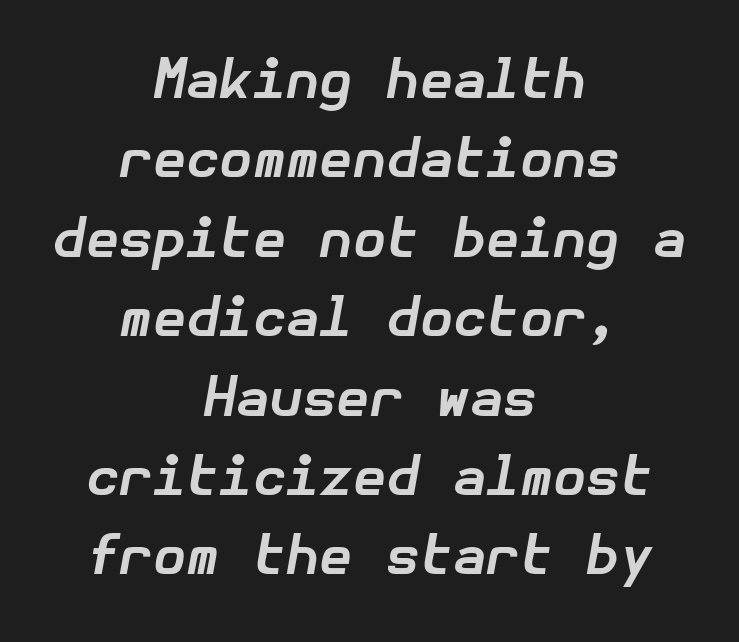
The image shows 54 px bold type, italic (leaning right); set centered, normal line spacing (1.47x), normal letter spacing, not underlined; low stroke contrast and a medium x-height.
